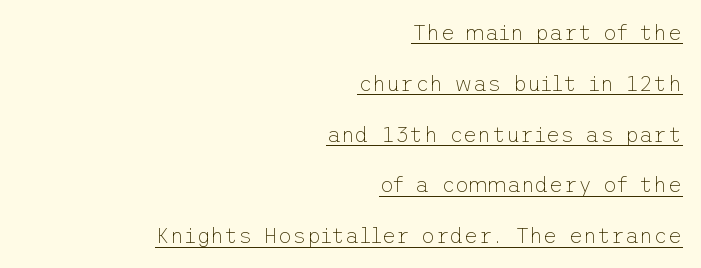
Q: Is the text bold? A: No.
Q: Is the text italic (slanted)? A: No, it is upright.
Q: Is the text underlined? A: Yes.
Q: How is the paragraph aligned? A: Right-aligned.
Q: Is the spacing between letters normal or unusually wide? A: Normal.
Q: Is the spacing between lines tight, normal or loose? A: Loose.
